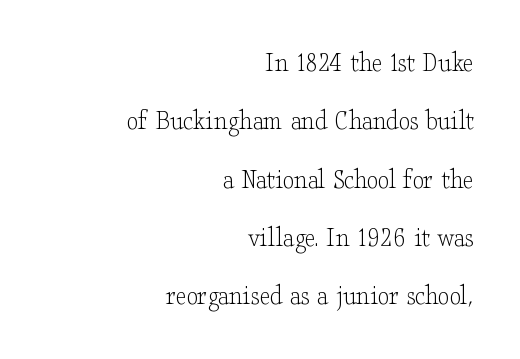
{"serif": "yes", "italic": "no", "bold": "no", "weight": "light", "width": "wide", "stroke_contrast": "low", "x_height": "small", "monospaced": "no", "underline": "no", "align": "right", "line_spacing": "loose", "line_spacing_ratio": 2.01, "letter_spacing": "normal", "letter_spacing_em": 0.0, "glyph_px": 29}
